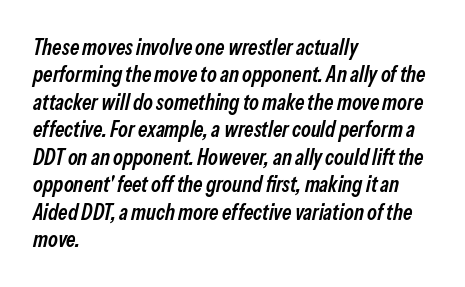
{"italic": "yes", "lean": "right", "slant_degrees": 13, "bold": "semi", "underline": "no", "align": "left", "line_spacing": "normal", "line_spacing_ratio": 1.25, "letter_spacing": "normal", "letter_spacing_em": 0.0, "glyph_px": 22}
